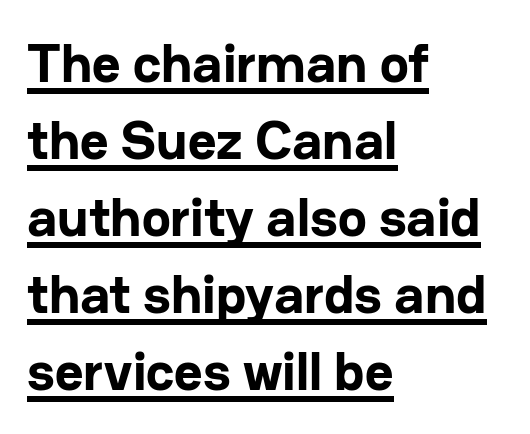
Q: Is the text bold? A: Yes.
Q: Is the text italic (slanted)? A: No, it is upright.
Q: Is the typeface a serif or a sans-serif typeface? A: Sans-serif.
Q: Is the text underlined? A: Yes.
Q: How is the paragraph aligned? A: Left-aligned.
Q: Is the spacing between letters normal or unusually wide? A: Normal.
Q: Is the spacing between lines tight, normal or loose? A: Normal.
Q: Width (condensed, normal, or wide)? A: Normal.
Q: Stroke contrast? A: Low.
Q: x-height? A: Medium.
Q: Monospaced? A: No.
